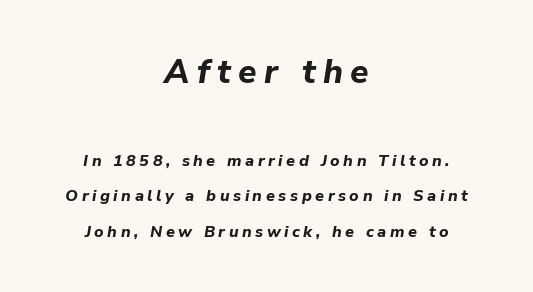
Q: Is the text bold? A: Yes.
Q: Is the text italic (slanted)? A: Yes, it leans right by about 9 degrees.
Q: Is the text underlined? A: No.
Q: How is the paragraph aligned? A: Centered.
Q: Is the spacing between letters normal or unusually wide? A: Unusually wide.
Q: Is the spacing between lines tight, normal or loose? A: Loose.
Q: Which block of text is set in a larger size, the first (top) or the second (bottom)? A: The first (top) one.
Q: Width (condensed, normal, or wide)? A: Normal.
Q: Stroke contrast? A: Low.
Q: x-height? A: Medium.
Q: Monospaced? A: No.
